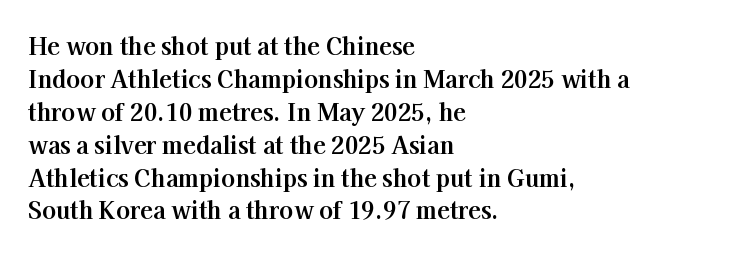
Q: Is the text bold? A: Yes.
Q: Is the text italic (slanted)? A: No, it is upright.
Q: Is the text underlined? A: No.
Q: How is the paragraph aligned? A: Left-aligned.
Q: Is the spacing between letters normal or unusually wide? A: Normal.
Q: Is the spacing between lines tight, normal or loose? A: Normal.
